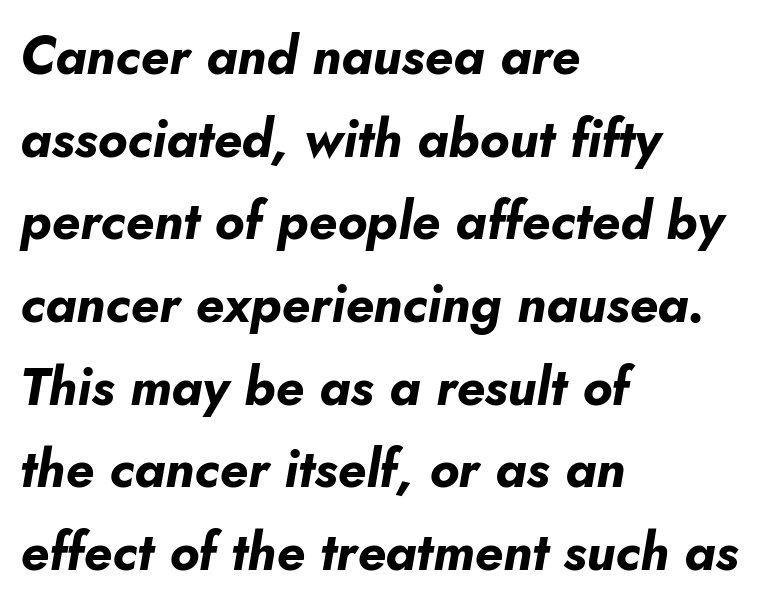
{"italic": "yes", "lean": "right", "slant_degrees": 10, "bold": "yes", "weight": "bold", "width": "normal", "stroke_contrast": "low", "x_height": "small", "monospaced": "no", "underline": "no", "align": "left", "line_spacing": "normal", "line_spacing_ratio": 1.59, "letter_spacing": "normal", "letter_spacing_em": 0.0, "glyph_px": 52}
